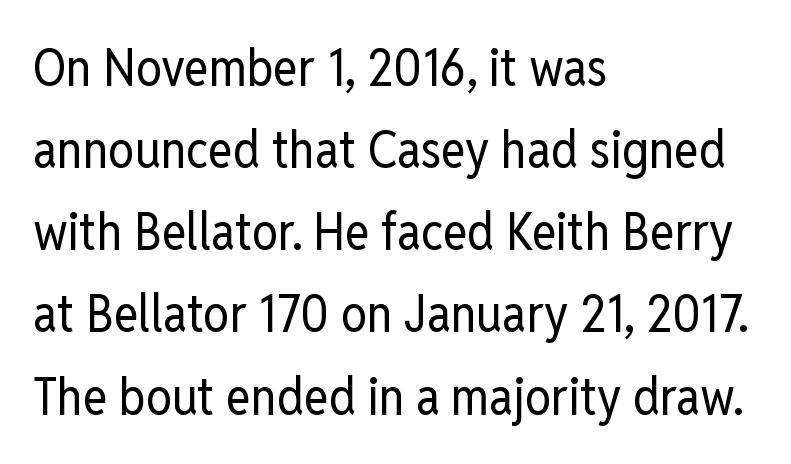
The passage shown is not underscored anywhere. The letters advance in unequal steps, a hallmark of proportional type. Vertically, the passage feels balanced, rows spaced as you'd expect. Casual observation: everything's shoved over to the left. Vertical strokes here are truly vertical. Check where the strokes stop: nothing finishes them off — pure sans.
